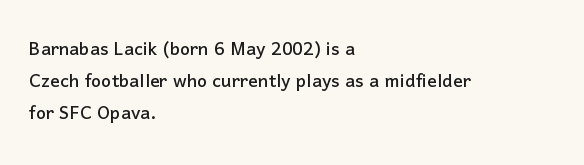
Just letters on the line, the space beneath them empty. Honestly, the row spacing looks completely unremarkable. No italicization has been applied; the sample stays upright. Teacher's note: observe the even left margin — that is flush-left alignment. Glyph-to-glyph distance matches everyday printed text.
